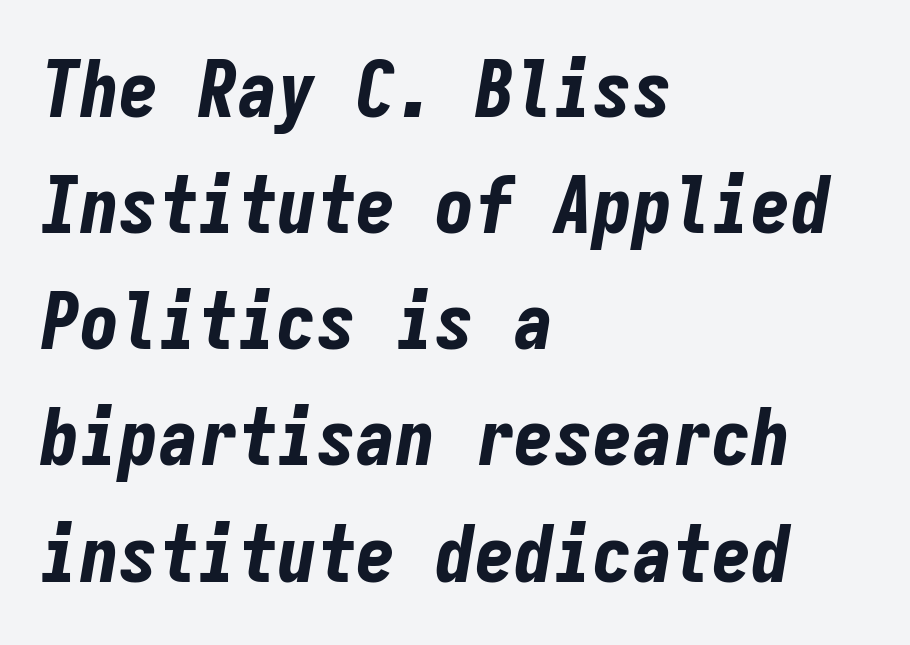
{"italic": "yes", "lean": "right", "slant_degrees": 9, "bold": "yes", "weight": "bold", "width": "condensed", "stroke_contrast": "low", "x_height": "medium", "monospaced": "yes", "underline": "no", "align": "left", "line_spacing": "normal", "line_spacing_ratio": 1.47, "letter_spacing": "normal", "letter_spacing_em": 0.0, "glyph_px": 79}
